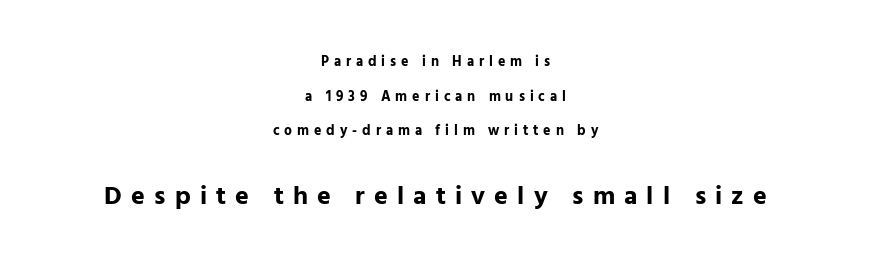
Q: Is the text bold? A: Yes.
Q: Is the text italic (slanted)? A: No, it is upright.
Q: Is the text underlined? A: No.
Q: How is the paragraph aligned? A: Centered.
Q: Is the spacing between letters normal or unusually wide? A: Unusually wide.
Q: Is the spacing between lines tight, normal or loose? A: Loose.
Q: Which block of text is set in a larger size, the first (top) or the second (bottom)? A: The second (bottom) one.
